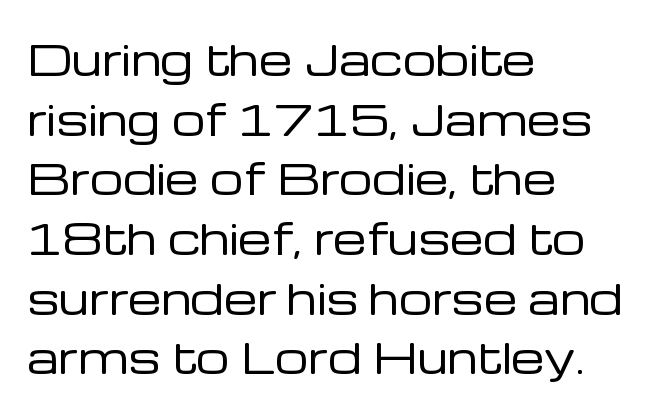
{"serif": "no", "italic": "no", "bold": "no", "weight": "regular", "width": "normal", "stroke_contrast": "low", "x_height": "medium", "monospaced": "no", "underline": "no", "align": "left", "line_spacing": "normal", "line_spacing_ratio": 1.42, "letter_spacing": "normal", "letter_spacing_em": 0.0, "glyph_px": 42}
